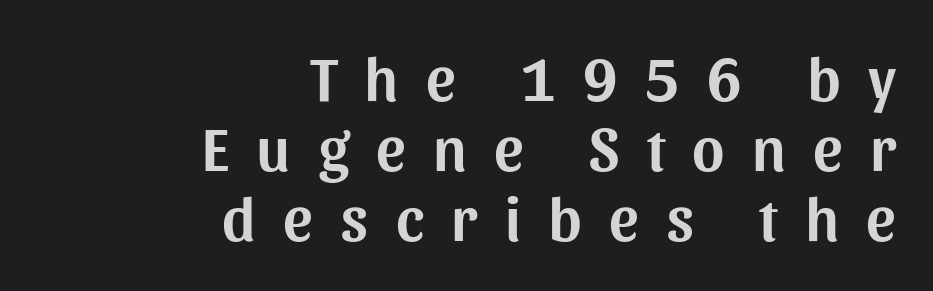
{"serif": "no", "italic": "no", "width": "normal", "stroke_contrast": "medium", "x_height": "medium", "monospaced": "no", "underline": "no", "align": "right", "line_spacing": "tight", "line_spacing_ratio": 1.13, "letter_spacing": "wide", "letter_spacing_em": 0.44, "glyph_px": 62}
